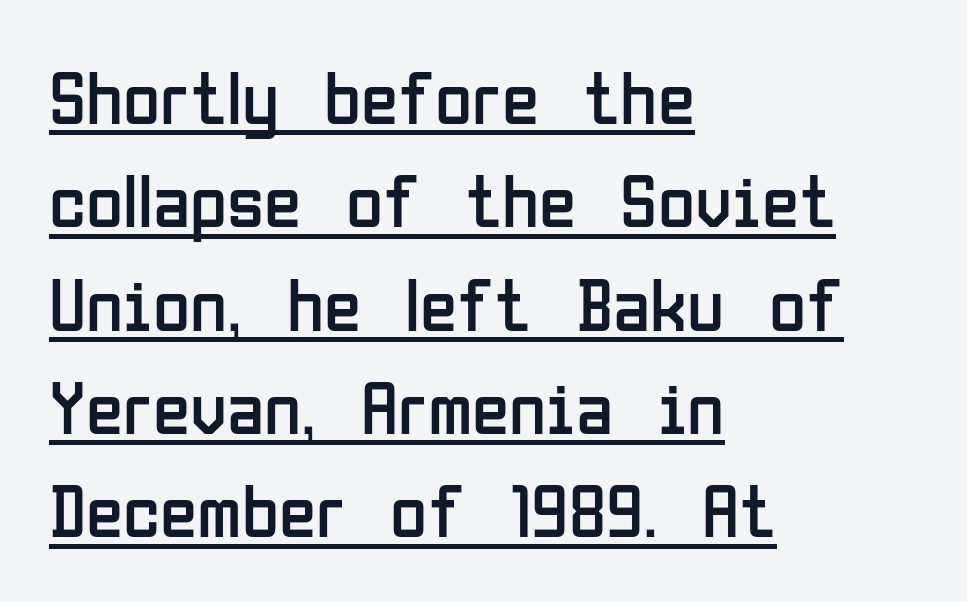
The image shows 76 px regular-weight, condensed sans-serif type, upright; set left-aligned, normal line spacing (1.36x), normal letter spacing, underlined; low stroke contrast and a medium x-height.
